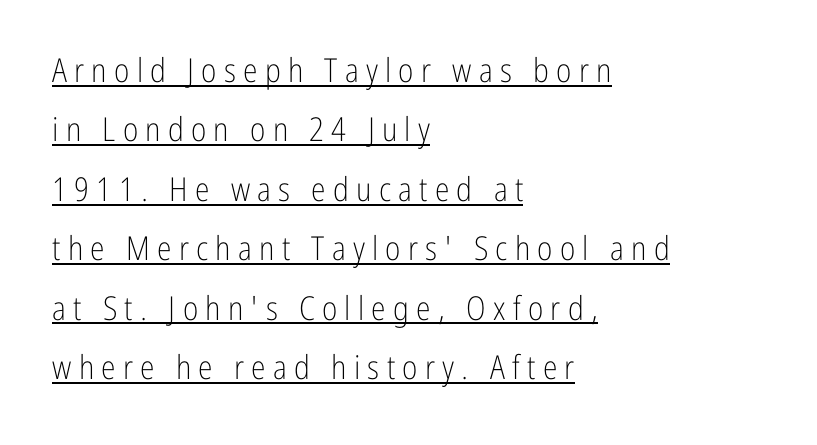
{"serif": "no", "italic": "no", "bold": "no", "weight": "light", "width": "condensed", "stroke_contrast": "low", "x_height": "medium", "monospaced": "no", "underline": "yes", "align": "left", "line_spacing_ratio": 1.8, "letter_spacing": "wide", "letter_spacing_em": 0.22, "glyph_px": 33}
